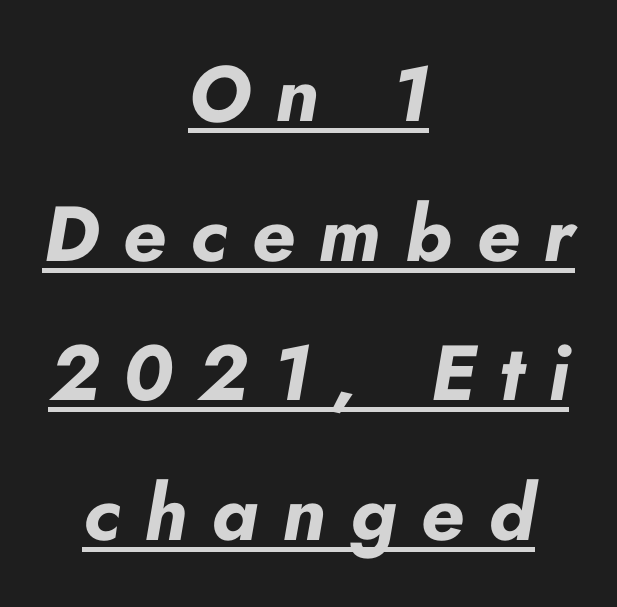
Q: Is the text bold? A: Yes.
Q: Is the text italic (slanted)? A: Yes, it leans right by about 10 degrees.
Q: Is the text underlined? A: Yes.
Q: How is the paragraph aligned? A: Centered.
Q: Is the spacing between letters normal or unusually wide? A: Unusually wide.
Q: Width (condensed, normal, or wide)? A: Normal.
Q: Stroke contrast? A: Low.
Q: x-height? A: Small.
Q: Monospaced? A: No.
